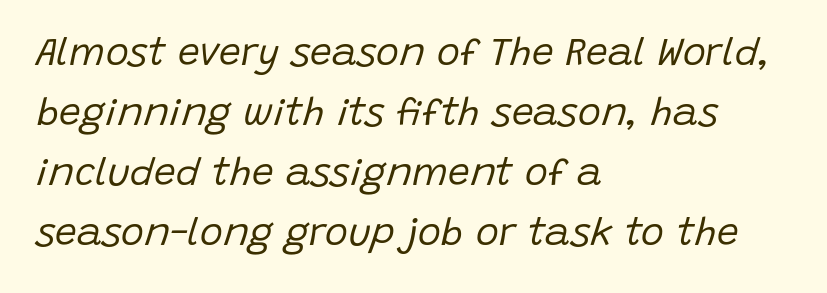
{"italic": "yes", "lean": "right", "slant_degrees": 15, "bold": "no", "weight": "regular", "width": "normal", "stroke_contrast": "low", "x_height": "large", "monospaced": "no", "underline": "no", "align": "left", "line_spacing": "normal", "line_spacing_ratio": 1.54, "letter_spacing": "normal", "letter_spacing_em": 0.0, "glyph_px": 39}
